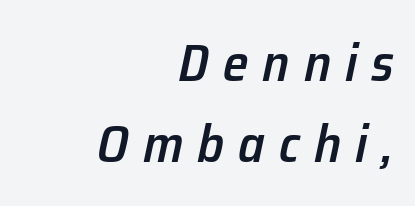
{"italic": "yes", "lean": "right", "slant_degrees": 12, "bold": "semi", "weight": "semibold", "width": "normal", "stroke_contrast": "low", "x_height": "medium", "monospaced": "no", "underline": "no", "align": "right", "line_spacing": "normal", "line_spacing_ratio": 1.55, "letter_spacing": "wide", "letter_spacing_em": 0.27, "glyph_px": 52}
